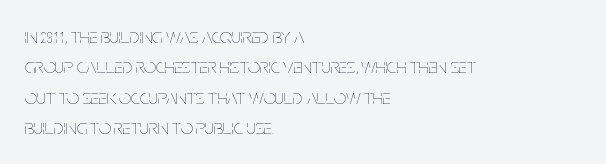
The image shows 21 px text type, upright; set left-aligned, normal line spacing (1.45x), normal letter spacing, not underlined.
